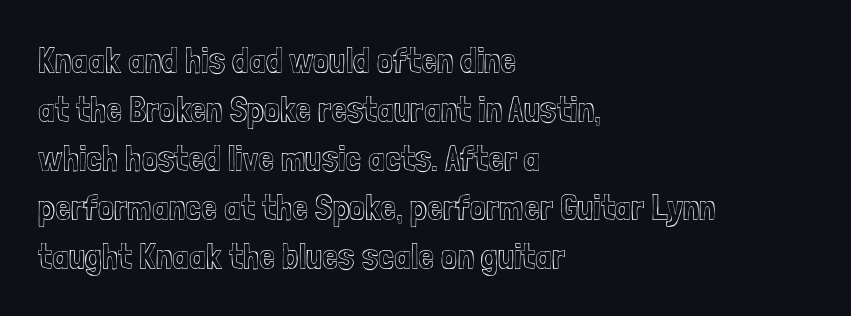
One glance says typical: line gaps are just what's usual. Compared with a centered layout, this one pins lines to the left instead. Observe the ordinary spacing: letters are neighbours, not strangers. Spacing verdict: proportional, widths tailored to each character. Posture: vertical. The zone under the glyphs is completely vacant.
